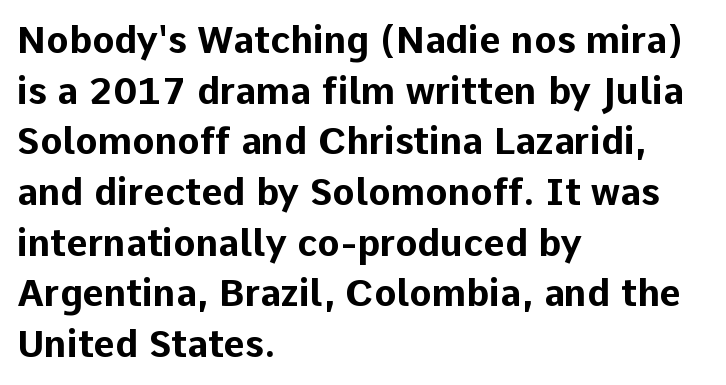
The image shows 37 px bold sans-serif type, upright; set left-aligned, normal line spacing (1.37x), normal letter spacing, not underlined; low stroke contrast and a medium x-height.
